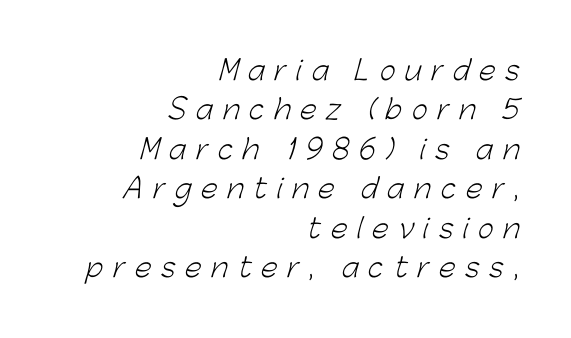
The image shows 27 px text type; set right-aligned, normal line spacing (1.46x), unusually wide letter spacing (+0.36 em), not underlined.
